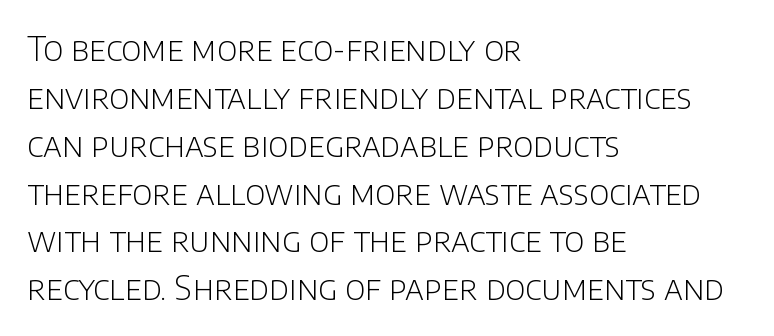
Bare-footed words on every line. Character widths vary here, with narrow letters taking less room than wide ones. Heft: none added — not bold. The typography opts for an upright posture over an oblique one. Observe the ordinary spacing: letters are neighbours, not strangers.
